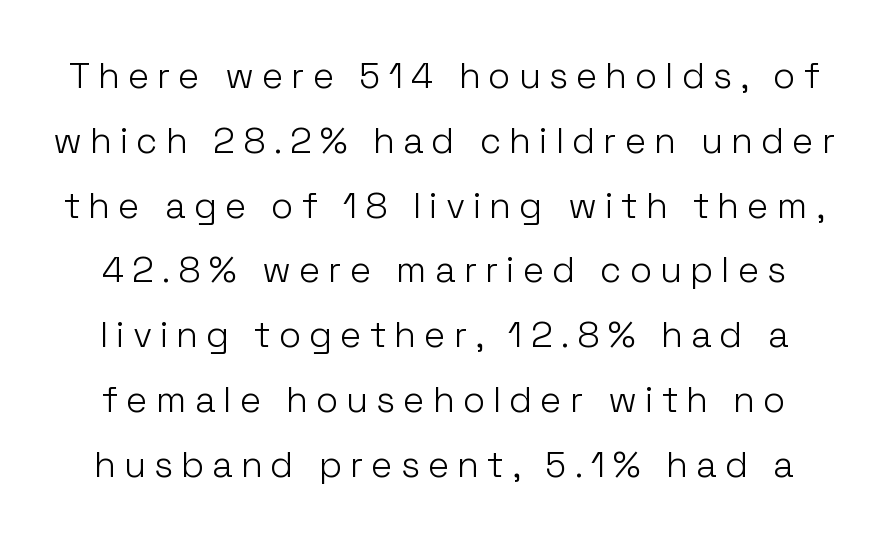
The image shows 36 px light sans-serif type, upright; set line spacing 1.8x, unusually wide letter spacing (+0.22 em), not underlined; low stroke contrast and a medium x-height.
